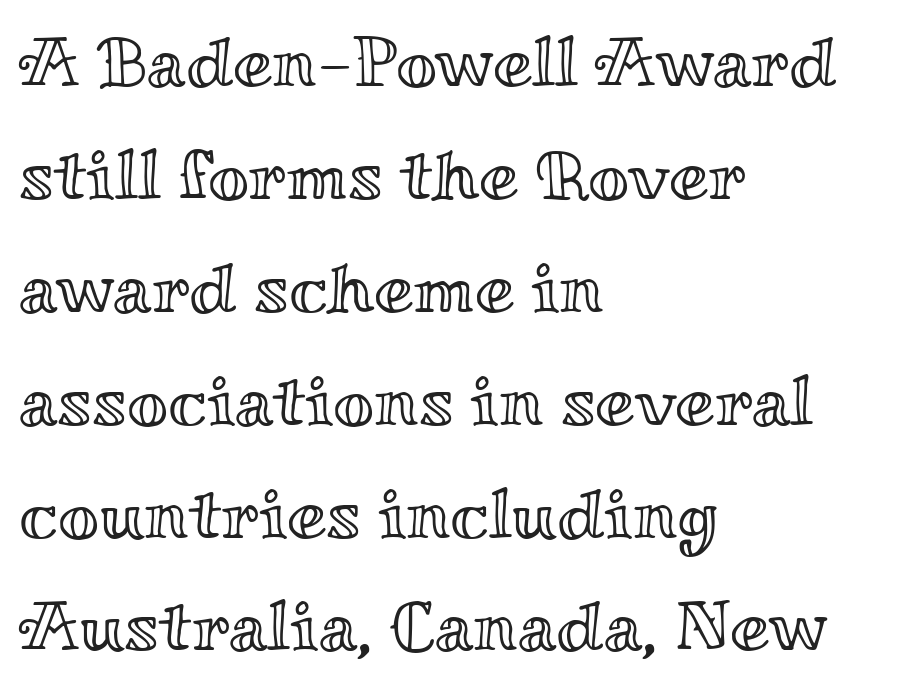
{"italic": "no", "width": "wide", "x_height": "small", "monospaced": "no", "underline": "no", "align": "left", "line_spacing": "normal", "line_spacing_ratio": 1.59, "letter_spacing": "normal", "letter_spacing_em": 0.0, "glyph_px": 71}
